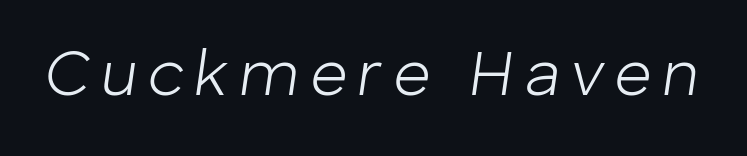
The image shows 65 px light type, italic (leaning right); set not underlined; low stroke contrast and a medium x-height.
